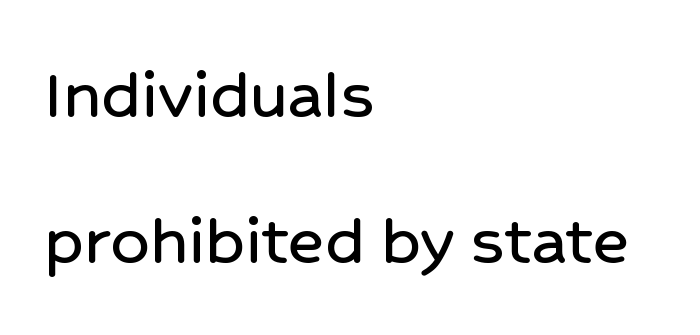
Students, note that the glyphs here touch the page at normal intervals. What kind of face is this? One without serifs — a sans. The baseline area is clear. Is there much room between lines? Yes — plenty of vertical air separates them.
